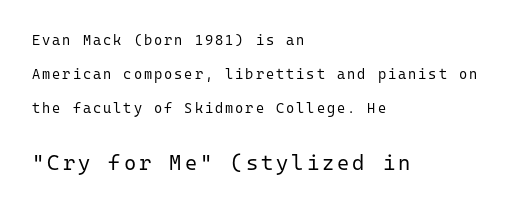
Q: Is the text bold? A: No.
Q: Is the text italic (slanted)? A: No, it is upright.
Q: Is the text underlined? A: No.
Q: How is the paragraph aligned? A: Left-aligned.
Q: Is the spacing between lines tight, normal or loose? A: Loose.
Q: Which block of text is set in a larger size, the first (top) or the second (bottom)? A: The second (bottom) one.
